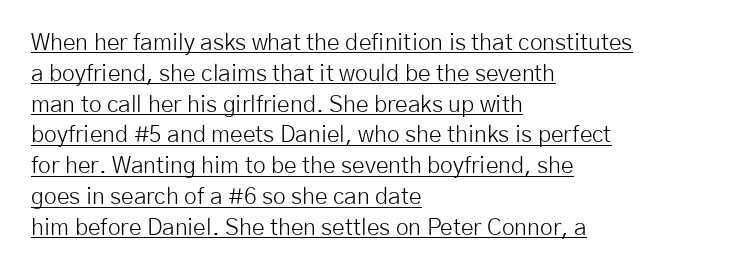
{"italic": "no", "bold": "no", "underline": "yes", "align": "left", "line_spacing": "normal", "line_spacing_ratio": 1.34, "letter_spacing": "normal", "letter_spacing_em": 0.0, "glyph_px": 23}
